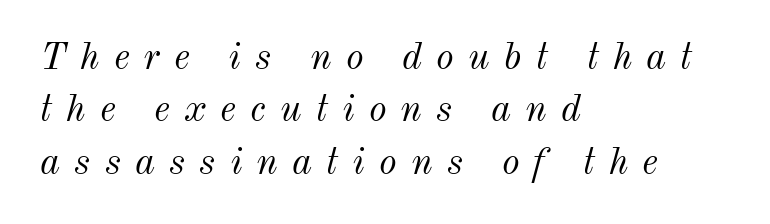
{"italic": "yes", "lean": "right", "slant_degrees": 12, "bold": "no", "weight": "light", "width": "normal", "stroke_contrast": "medium", "x_height": "small", "monospaced": "no", "underline": "no", "align": "left", "line_spacing": "normal", "line_spacing_ratio": 1.38, "letter_spacing": "wide", "letter_spacing_em": 0.37, "glyph_px": 38}
